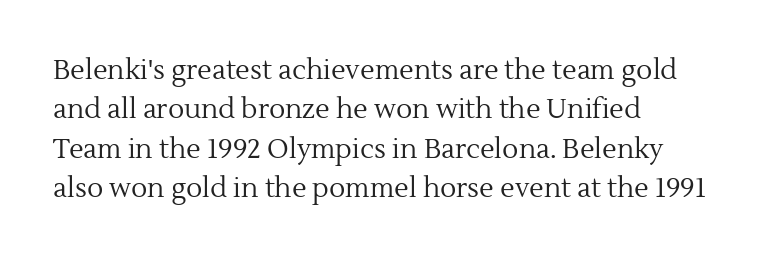
The image shows 27 px text type, upright; set left-aligned, normal line spacing (1.46x), normal letter spacing, not underlined.
